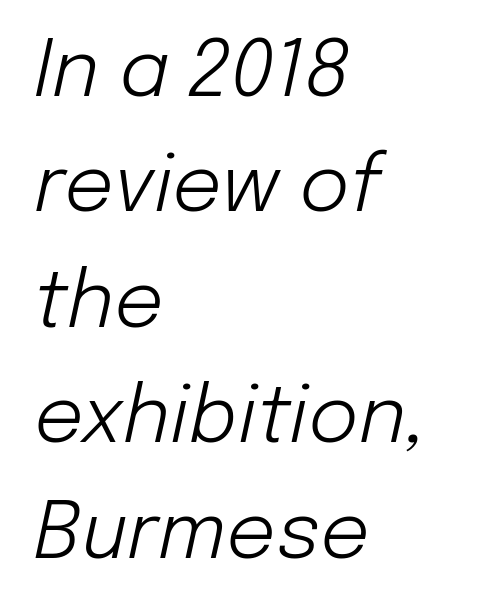
The image shows 78 px light type, italic (leaning right); set left-aligned, normal line spacing (1.48x), normal letter spacing, not underlined; low stroke contrast and a medium x-height.
